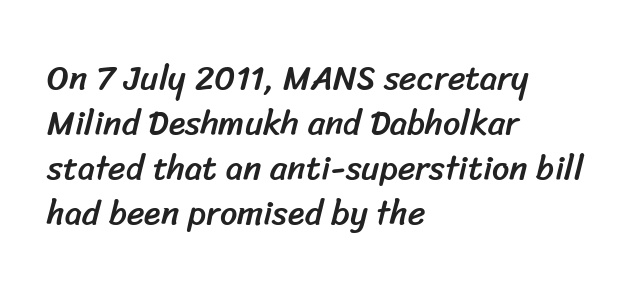
The image shows 34 px sans-serif type; set left-aligned, normal line spacing (1.32x), normal letter spacing, not underlined; low stroke contrast and a medium x-height.
